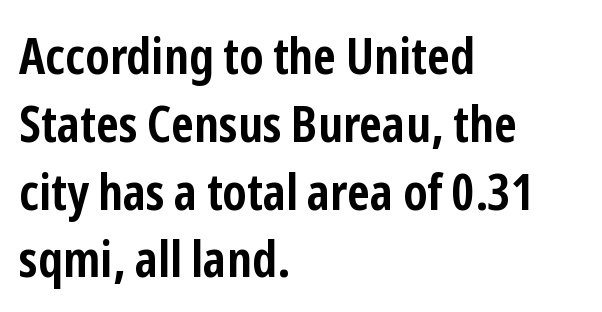
Q: Is the text bold? A: Yes.
Q: Is the text italic (slanted)? A: No, it is upright.
Q: Is the typeface a serif or a sans-serif typeface? A: Sans-serif.
Q: Is the text underlined? A: No.
Q: How is the paragraph aligned? A: Left-aligned.
Q: Is the spacing between letters normal or unusually wide? A: Normal.
Q: Is the spacing between lines tight, normal or loose? A: Normal.
Q: Width (condensed, normal, or wide)? A: Condensed.
Q: Stroke contrast? A: Low.
Q: x-height? A: Medium.
Q: Monospaced? A: No.
